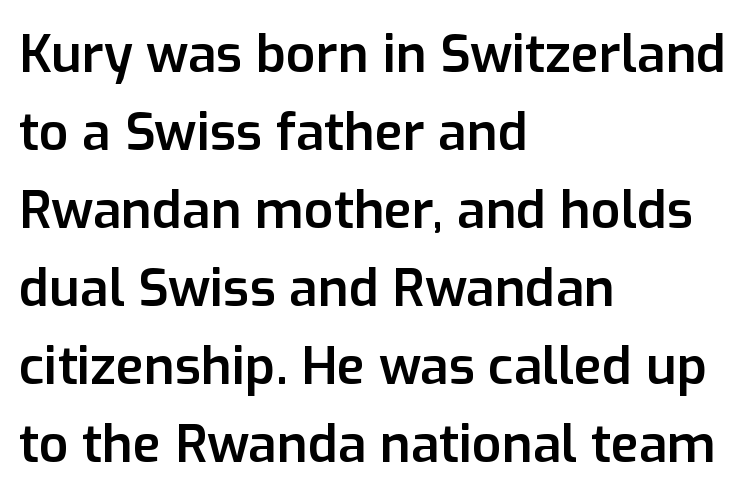
The image shows 52 px semibold sans-serif type, upright; set left-aligned, normal line spacing (1.5x), normal letter spacing, not underlined; low stroke contrast and a medium x-height.
